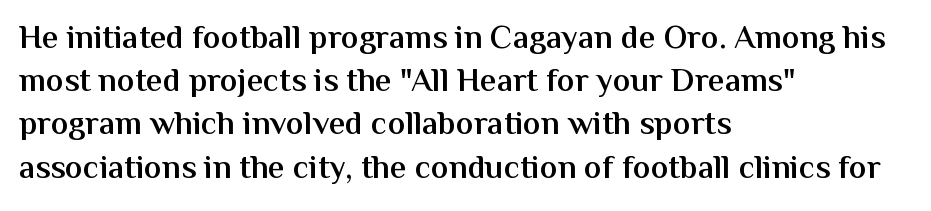
Q: Is the text bold? A: Semi-bold.
Q: Is the text italic (slanted)? A: No, it is upright.
Q: Is the typeface a serif or a sans-serif typeface? A: Sans-serif.
Q: Is the text underlined? A: No.
Q: How is the paragraph aligned? A: Left-aligned.
Q: Is the spacing between letters normal or unusually wide? A: Normal.
Q: Is the spacing between lines tight, normal or loose? A: Normal.
Q: Width (condensed, normal, or wide)? A: Normal.
Q: Stroke contrast? A: Medium.
Q: x-height? A: Medium.
Q: Monospaced? A: No.
